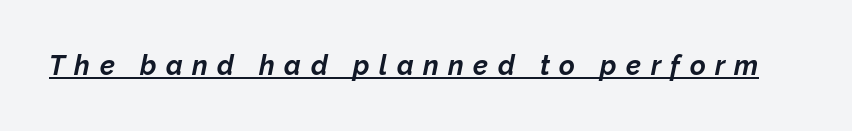
Q: Is the text bold? A: Yes.
Q: Is the text italic (slanted)? A: Yes, it leans right by about 12 degrees.
Q: Is the text underlined? A: Yes.
Q: Is the spacing between letters normal or unusually wide? A: Unusually wide.
